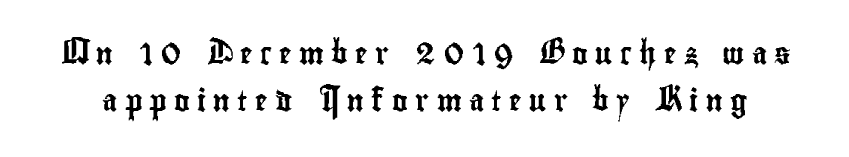
The image shows 21 px text type, upright; set loose line spacing (2.22x), unusually wide letter spacing (+0.35 em), not underlined.
